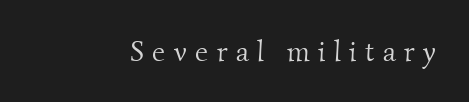
The image shows 29 px light serif type; set unusually wide letter spacing (+0.29 em), not underlined; medium stroke contrast and a small x-height.
